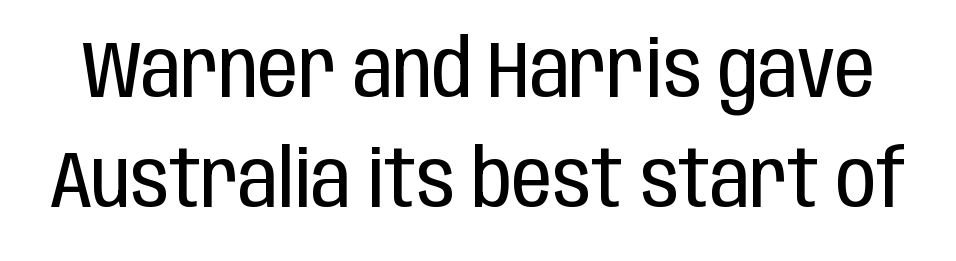
Default kerning and tracking; the words read as compact shapes. Looks like regular typesetting: each glyph gets only the width it needs. Posture: vertical. Beneath every word, the page is bare. Grotesque or geometric, the face here clearly has no serifs. Vertical stems look standard width or narrower in stroke.
